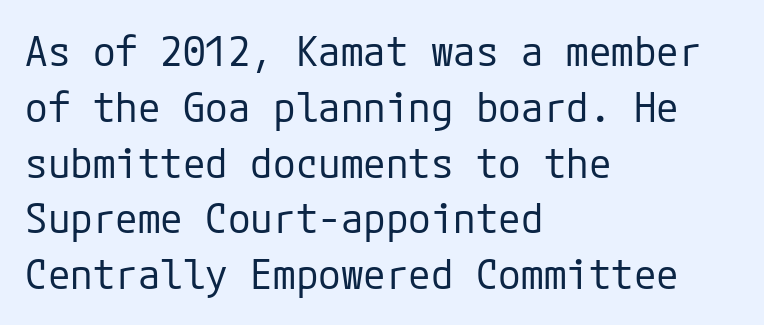
{"serif": "no", "italic": "no", "bold": "no", "weight": "regular", "width": "normal", "stroke_contrast": "low", "x_height": "medium", "underline": "no", "align": "left", "line_spacing": "normal", "line_spacing_ratio": 1.36, "letter_spacing": "normal", "letter_spacing_em": 0.0, "glyph_px": 41}
